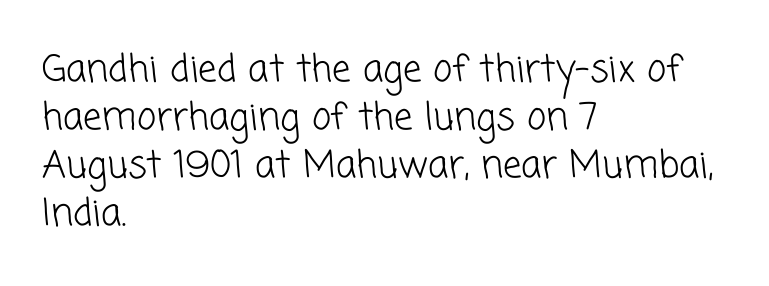
Q: Is the text bold? A: No.
Q: Is the typeface a serif or a sans-serif typeface? A: Sans-serif.
Q: Is the text underlined? A: No.
Q: How is the paragraph aligned? A: Left-aligned.
Q: Is the spacing between letters normal or unusually wide? A: Normal.
Q: Is the spacing between lines tight, normal or loose? A: Normal.
Q: Width (condensed, normal, or wide)? A: Normal.
Q: Stroke contrast? A: Low.
Q: x-height? A: Medium.
Q: Monospaced? A: No.
